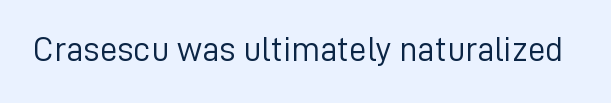
{"serif": "no", "italic": "no", "bold": "no", "weight": "light", "width": "normal", "stroke_contrast": "low", "x_height": "medium", "monospaced": "no", "underline": "no", "letter_spacing": "normal", "letter_spacing_em": 0.0, "glyph_px": 35}
